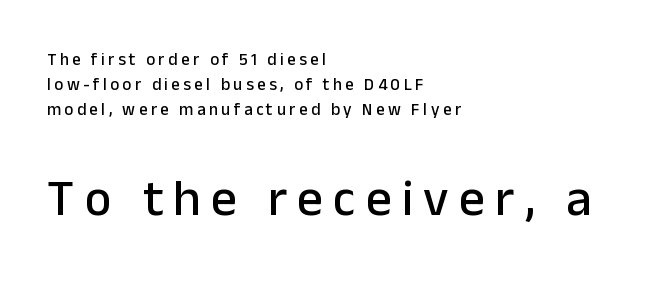
Interline gaps are of average width in this sample. Are there feet on the stems? There aren't — it's a sans. Check under the words: just untouched page. The passage shown has open, widely tracked lettering throughout. Short and long lines alike share a common starting point at left.
